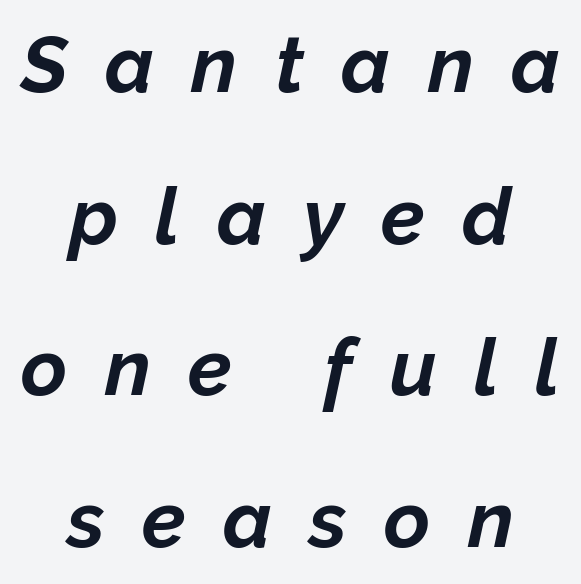
Q: Is the text bold? A: Yes.
Q: Is the text italic (slanted)? A: Yes, it leans right by about 12 degrees.
Q: Is the text underlined? A: No.
Q: How is the paragraph aligned? A: Centered.
Q: Is the spacing between letters normal or unusually wide? A: Unusually wide.
Q: Is the spacing between lines tight, normal or loose? A: Loose.
Q: Width (condensed, normal, or wide)? A: Normal.
Q: Stroke contrast? A: Low.
Q: x-height? A: Medium.
Q: Monospaced? A: No.
